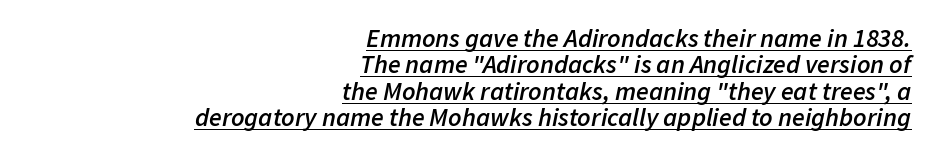
The image shows 26 px text type, italic (leaning right); set right-aligned, tight line spacing (1.01x), normal letter spacing, underlined.
